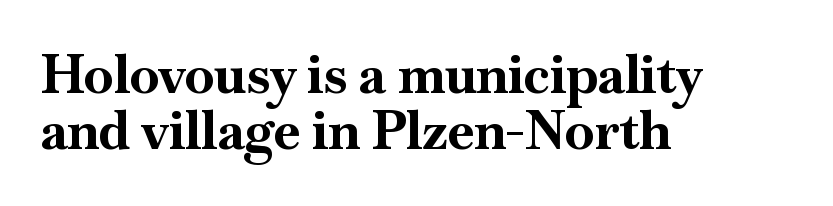
The words here are not underlined. The letters carry serifs — small finishing strokes at the ends of their stems. Character widths vary here, with narrow letters taking less room than wide ones. This sample trades vertical openness for compactness between lines. Caption: multi-line text, flush left, ragged right. Short note: letters normally spaced.
